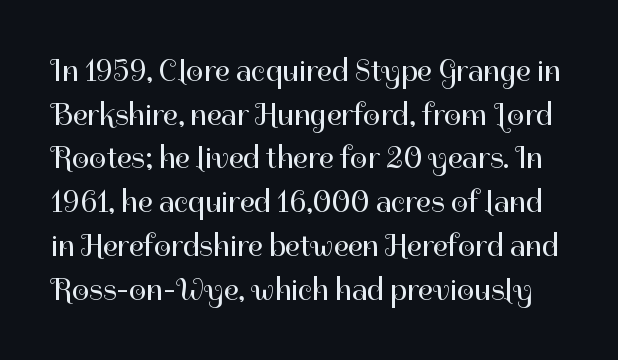
Stems here are at most as thick as an everyday book face. The rendering uses natural spacing where letterforms have individual widths. Glyph-to-glyph distance matches everyday printed text. Quick note: interline space is typical. Descender tails drop into unmarked territory. The face used here is a sans, in the tradition of grotesques and geometrics.
